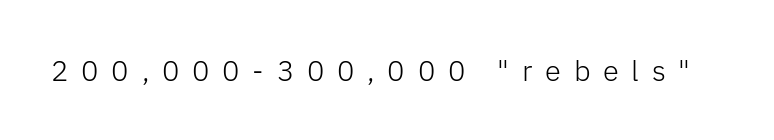
Words float on clear page, feet unadorned. In terms of letterform style, serifs are entirely absent. The lettering holds an erect, upright posture throughout. No extra ink here — the face is not bold. How are the letters spaced? Widely, with obvious added tracking. Each letter keeps its own natural width here, so spacing adapts to shape.
